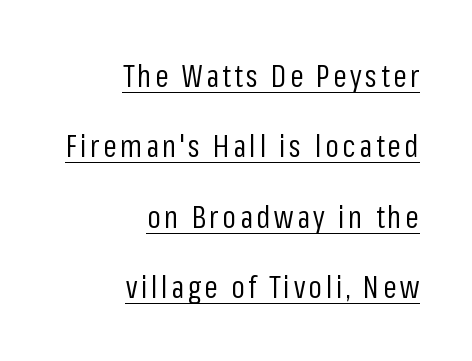
What decoration does the sample have? An underline. The passage shown is typeset with a sans-serif family. Every character sits straight up, as roman type does. Where is the straight margin? On the right. One glance says open: line gaps are wider than usual. On a weight scale, this lands at 450 or below.
